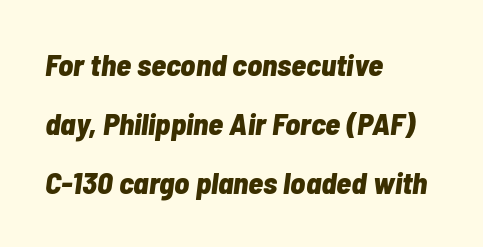
Q: Is the text bold? A: Yes.
Q: Is the text italic (slanted)? A: Yes, it leans right by about 7 degrees.
Q: Is the text underlined? A: No.
Q: How is the paragraph aligned? A: Left-aligned.
Q: Is the spacing between letters normal or unusually wide? A: Normal.
Q: Is the spacing between lines tight, normal or loose? A: Loose.
Q: Width (condensed, normal, or wide)? A: Condensed.
Q: Stroke contrast? A: Low.
Q: x-height? A: Medium.
Q: Monospaced? A: No.
